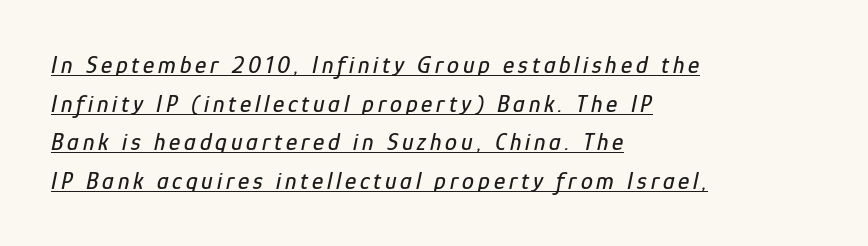
In designer terms, the underline attribute is active on this setting. A classic flush-left, rag-right setting is used for this passage. There's an unmistakable incline to the writing here. Successive baselines arrive at the customary interval.
